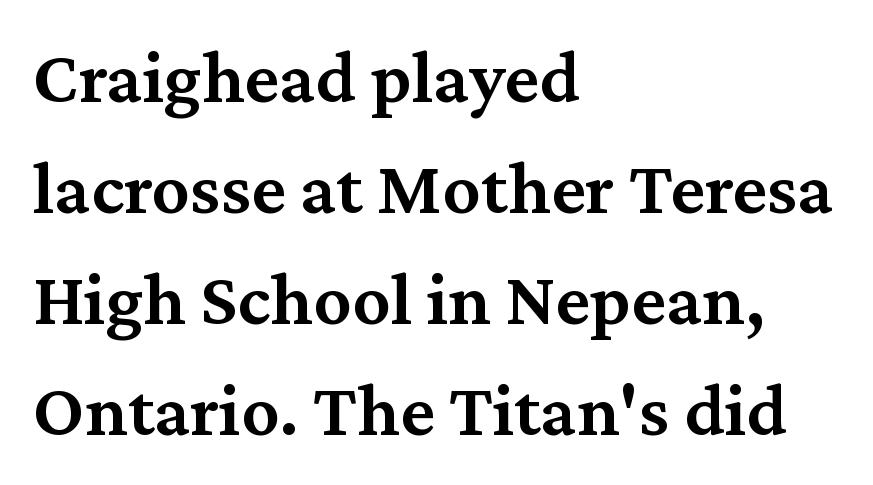
Q: Is the text bold? A: Semi-bold.
Q: Is the text italic (slanted)? A: No, it is upright.
Q: Is the typeface a serif or a sans-serif typeface? A: Serif.
Q: Is the text underlined? A: No.
Q: How is the paragraph aligned? A: Left-aligned.
Q: Is the spacing between letters normal or unusually wide? A: Normal.
Q: Is the spacing between lines tight, normal or loose? A: Normal.
Q: Width (condensed, normal, or wide)? A: Normal.
Q: Stroke contrast? A: Medium.
Q: x-height? A: Medium.
Q: Monospaced? A: No.
